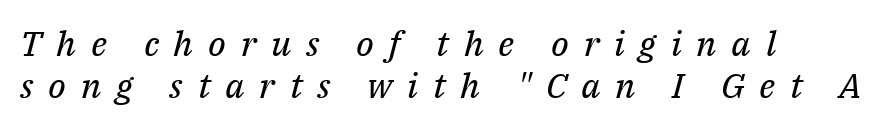
{"serif": "yes", "italic": "yes", "lean": "right", "slant_degrees": 14, "bold": "no", "weight": "regular", "width": "normal", "stroke_contrast": "medium", "x_height": "medium", "monospaced": "no", "underline": "no", "align": "left", "line_spacing_ratio": 1.21, "letter_spacing": "wide", "letter_spacing_em": 0.42, "glyph_px": 35}
